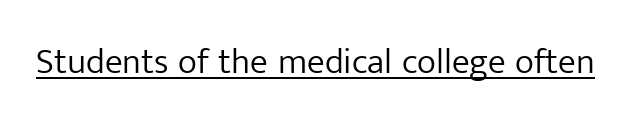
Q: Is the text bold? A: No.
Q: Is the text italic (slanted)? A: No, it is upright.
Q: Is the typeface a serif or a sans-serif typeface? A: Sans-serif.
Q: Is the text underlined? A: Yes.
Q: Is the spacing between letters normal or unusually wide? A: Normal.
Q: Width (condensed, normal, or wide)? A: Normal.
Q: Stroke contrast? A: Low.
Q: x-height? A: Medium.
Q: Monospaced? A: No.
